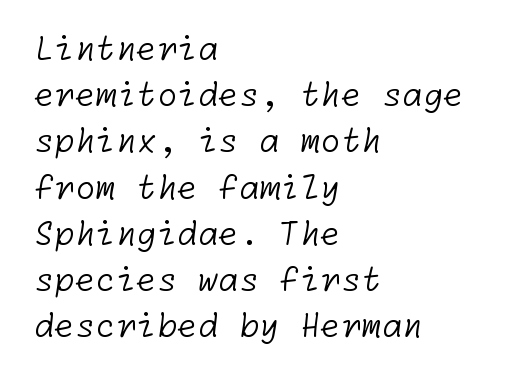
{"serif": "no", "bold": "no", "weight": "light", "width": "normal", "stroke_contrast": "low", "x_height": "medium", "underline": "no", "align": "left", "line_spacing": "normal", "line_spacing_ratio": 1.4, "letter_spacing": "normal", "letter_spacing_em": 0.0, "glyph_px": 33}
